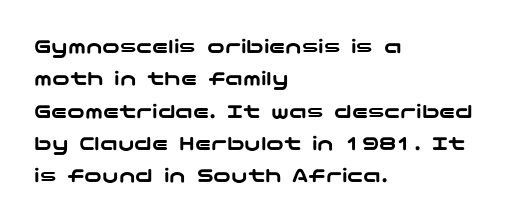
Bare-footed words on every line. The space between consecutive lines is moderate. Caption: standard tracking, unaltered. The lettering holds an erect, upright posture throughout. The text block is weighted toward the left margin, trailing off unevenly rightward.
